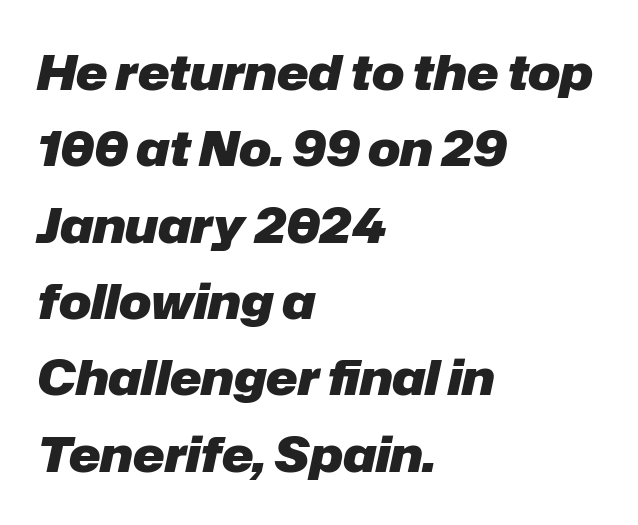
{"italic": "yes", "lean": "right", "slant_degrees": 12, "bold": "yes", "weight": "heavy", "width": "normal", "stroke_contrast": "low", "x_height": "medium", "monospaced": "no", "underline": "no", "align": "left", "line_spacing": "normal", "line_spacing_ratio": 1.59, "letter_spacing": "normal", "letter_spacing_em": 0.0, "glyph_px": 48}
